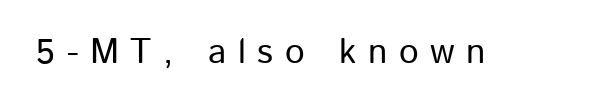
Are there feet on the stems? There aren't — it's a sans. These lines are rendered in a variable-pitch font. Every character sits straight up, as roman type does. The letters are spread apart with noticeably loose tracking. The space beneath each line is pristine and unruled.
